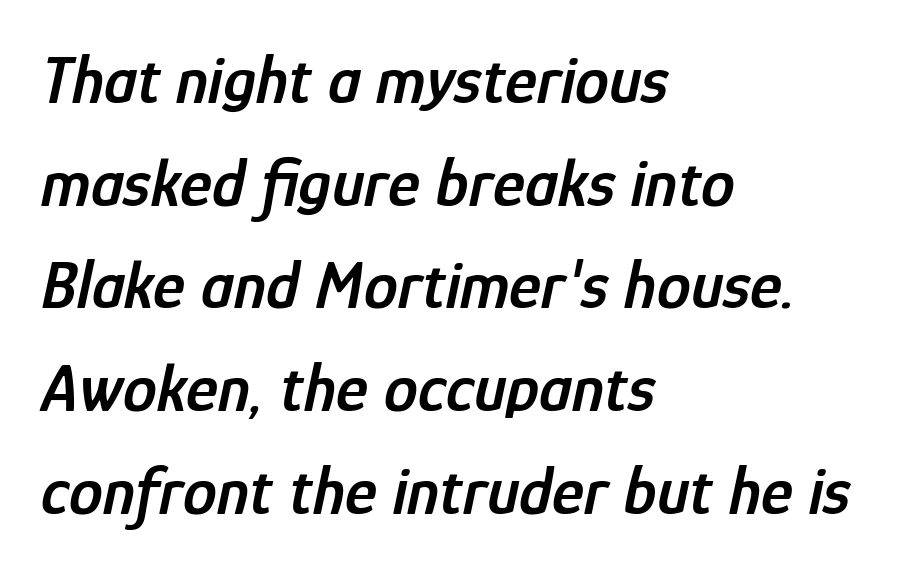
The image shows 68 px semibold, condensed type, italic (leaning right); set left-aligned, normal line spacing (1.51x), normal letter spacing, not underlined; low stroke contrast and a medium x-height.
